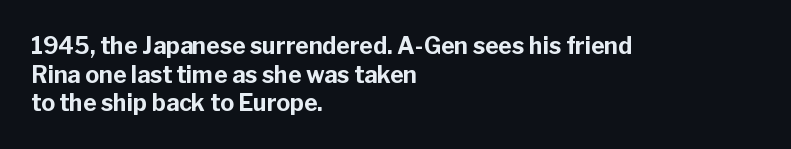
In CSS terms this would be text-align: left. On the weight axis this lands at bold, roughly 700. No word sits above an underline. Regarding leading, the lines here are spaced in the standard way. Quick note: not italic, upright. Glyph-to-glyph distance matches everyday printed text.
